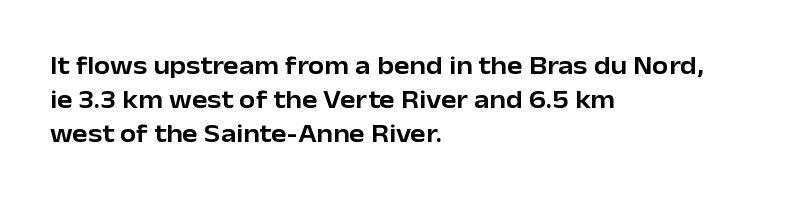
The image shows 26 px text type, upright; set left-aligned, normal line spacing (1.31x), normal letter spacing, not underlined.
